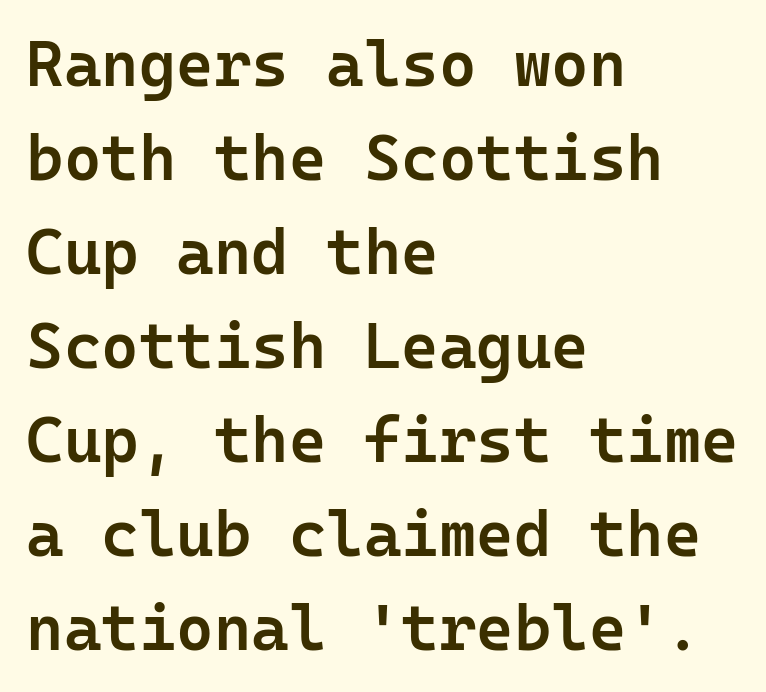
No feet cap the strokes, marking this as sans-serif type. The typesetting leans somewhat heavy: a semibold. No italicization has been applied; the sample stays upright. These lines are rendered in a fixed-pitch font.
